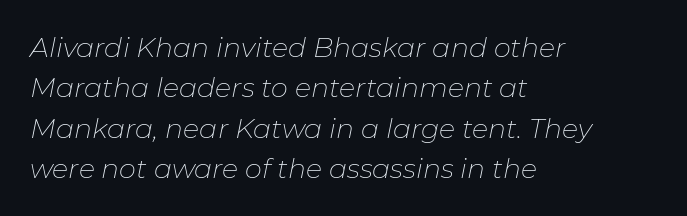
The image shows 27 px text type, italic (leaning right); set left-aligned, normal line spacing (1.5x), normal letter spacing, not underlined.
